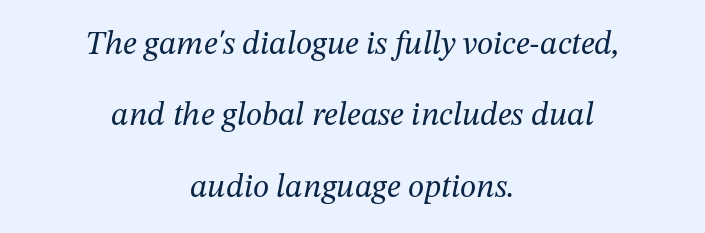
A typesetter would call this proportional, since set widths differ per character. A typesetter would call this leading open, well beyond the default. Weight: not bold — regular or lighter. The gap between lines stays unmarked. Each letter's strokes conclude with small projecting serifs.
